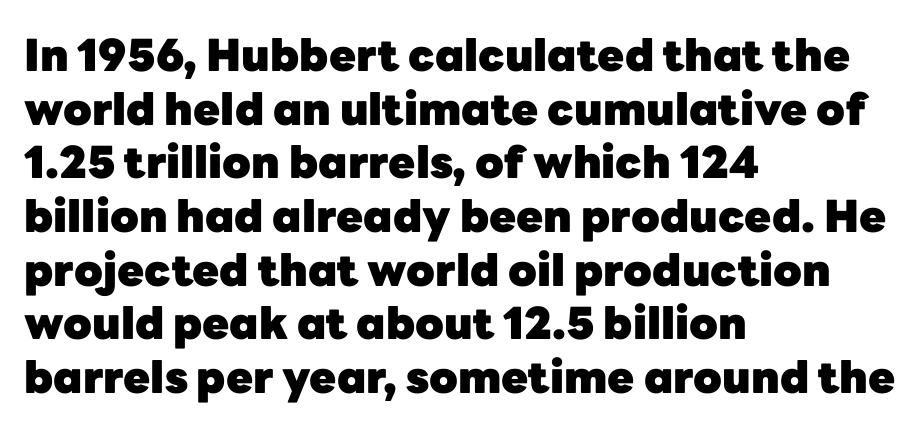
Q: Is the text bold? A: Yes.
Q: Is the text italic (slanted)? A: No, it is upright.
Q: Is the typeface a serif or a sans-serif typeface? A: Sans-serif.
Q: Is the text underlined? A: No.
Q: How is the paragraph aligned? A: Left-aligned.
Q: Is the spacing between letters normal or unusually wide? A: Normal.
Q: Width (condensed, normal, or wide)? A: Normal.
Q: Stroke contrast? A: Low.
Q: x-height? A: Medium.
Q: Monospaced? A: No.
